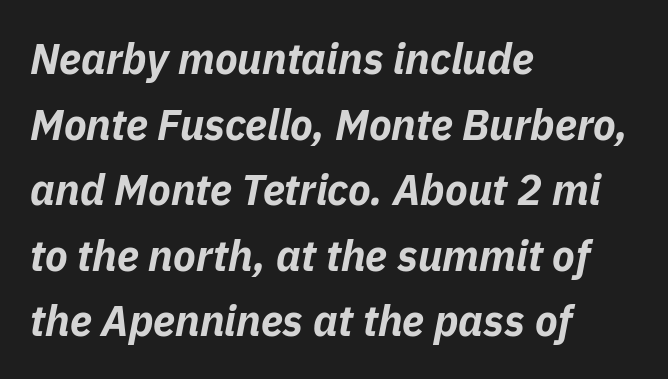
The image shows 42 px bold type, italic (leaning right); set left-aligned, normal line spacing (1.56x), normal letter spacing, not underlined; low stroke contrast and a medium x-height.
